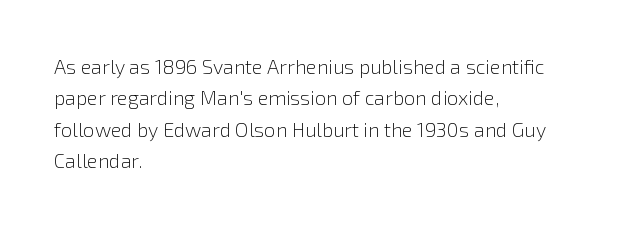
{"italic": "no", "bold": "no", "underline": "no", "align": "left", "line_spacing": "normal", "line_spacing_ratio": 1.57, "letter_spacing": "normal", "letter_spacing_em": 0.0, "glyph_px": 20}
